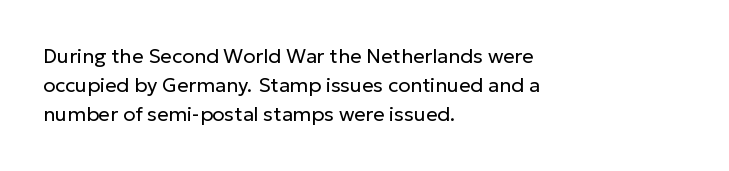
The image shows 20 px text type, upright; set left-aligned, normal line spacing (1.46x), normal letter spacing, not underlined.
